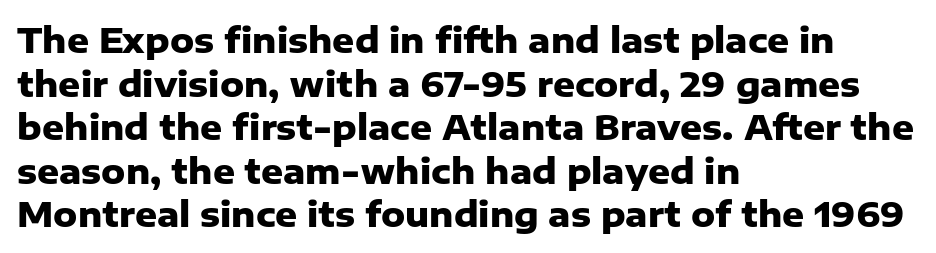
Unlike a traditional serif, this face leaves its strokes unadorned. Visually the block forms a straight wall on the left and a jagged coastline on the right. Caption: standard tracking, unaltered. Successive baselines arrive at the customary interval. Its strokes are broad and dark, the hallmark of bold type.
